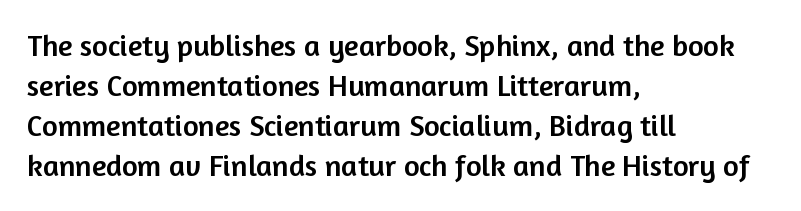
The letters advance in unequal steps, a hallmark of proportional type. Descender tails drop into unmarked territory. Typographically, this falls in the sans-serif category. The designer left line spacing at the default. Words appear dense and cohesive because spacing is normal.
